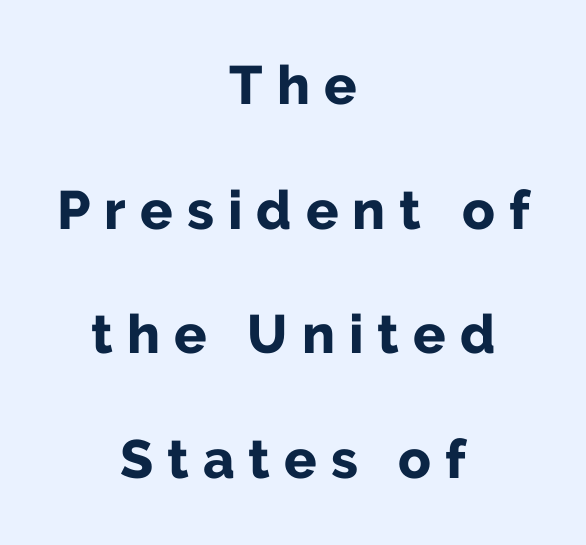
Q: Is the text bold? A: Yes.
Q: Is the text italic (slanted)? A: No, it is upright.
Q: Is the typeface a serif or a sans-serif typeface? A: Sans-serif.
Q: Is the text underlined? A: No.
Q: How is the paragraph aligned? A: Centered.
Q: Is the spacing between letters normal or unusually wide? A: Unusually wide.
Q: Is the spacing between lines tight, normal or loose? A: Loose.
Q: Width (condensed, normal, or wide)? A: Normal.
Q: Stroke contrast? A: Low.
Q: x-height? A: Medium.
Q: Monospaced? A: No.
